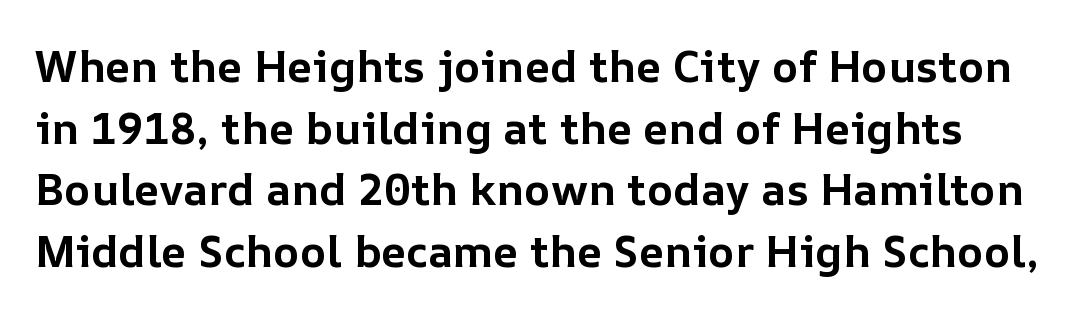
This sample uses plain, unmodified letter spacing. The face used here is proportionally spaced, like ordinary book or web type. Every stem runs plumb, perpendicular to the baseline. The font is running at its bold setting.
